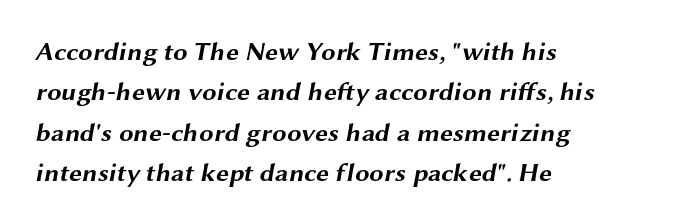
Plenty of ink on the page — the face is bold. Nobody drew a line under any word here. Horizontally, the lines are justified to the leading edge only. The rows are spaced the way most documents space them.
